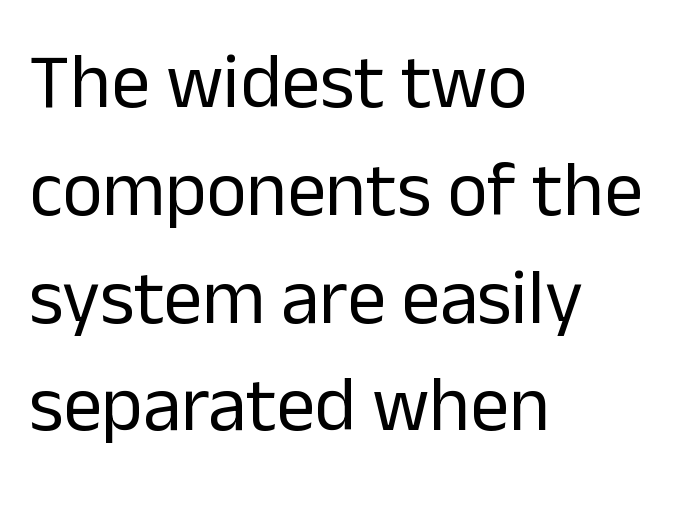
{"serif": "no", "italic": "no", "bold": "no", "weight": "regular", "width": "normal", "stroke_contrast": "low", "x_height": "medium", "monospaced": "no", "underline": "no", "align": "left", "line_spacing": "normal", "line_spacing_ratio": 1.4, "letter_spacing": "normal", "letter_spacing_em": 0.0, "glyph_px": 77}
